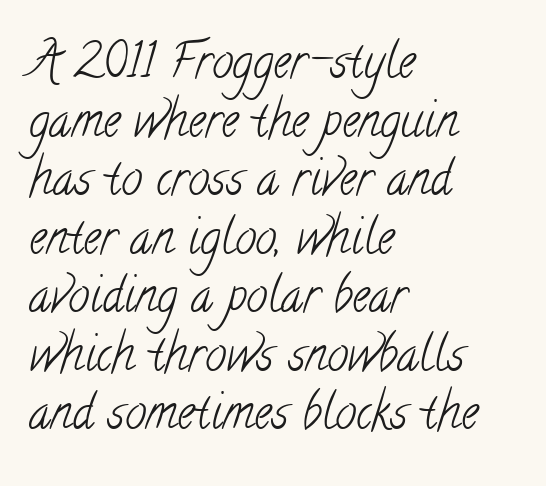
{"serif": "yes", "bold": "no", "weight": "light", "width": "condensed", "stroke_contrast": "low", "x_height": "small", "monospaced": "no", "underline": "no", "align": "left", "line_spacing_ratio": 1.22, "letter_spacing": "normal", "letter_spacing_em": 0.0, "glyph_px": 48}
